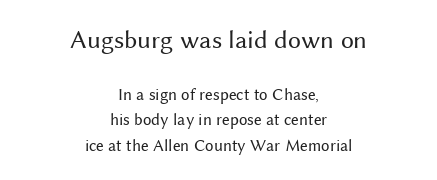
The image shows 26 px text type, upright; set centered, normal line spacing (1.5x), normal letter spacing, not underlined; the first (top) block is 1.53x larger.
